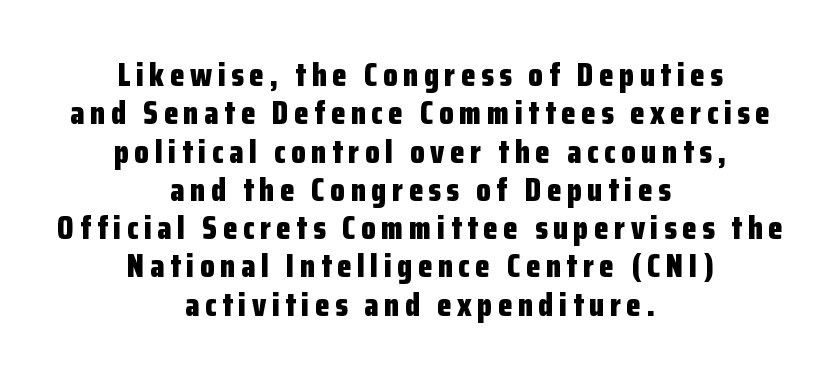
Q: Is the text bold? A: Yes.
Q: Is the text italic (slanted)? A: No, it is upright.
Q: Is the typeface a serif or a sans-serif typeface? A: Sans-serif.
Q: Is the text underlined? A: No.
Q: How is the paragraph aligned? A: Centered.
Q: Width (condensed, normal, or wide)? A: Condensed.
Q: Stroke contrast? A: Low.
Q: x-height? A: Medium.
Q: Monospaced? A: No.
